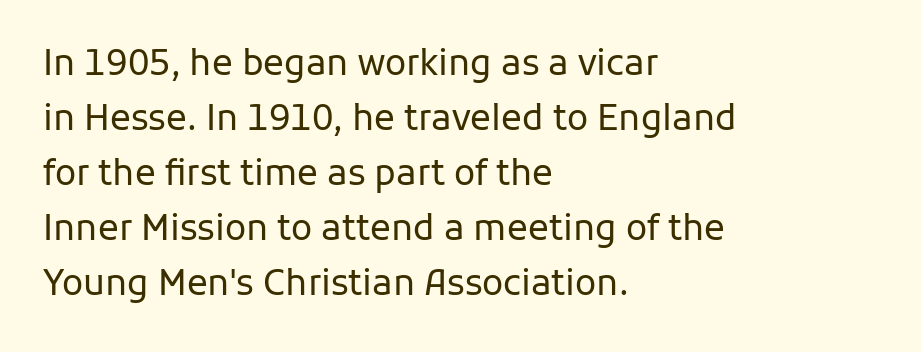
Is this a fixed-width face? No — the glyphs have proportional, varying widths. The ragged edge is on the right, which tells us the setting is flush left. This reads as an unemphasized weight, regular at the heaviest. The typeface chosen for these lines omits serifs.
